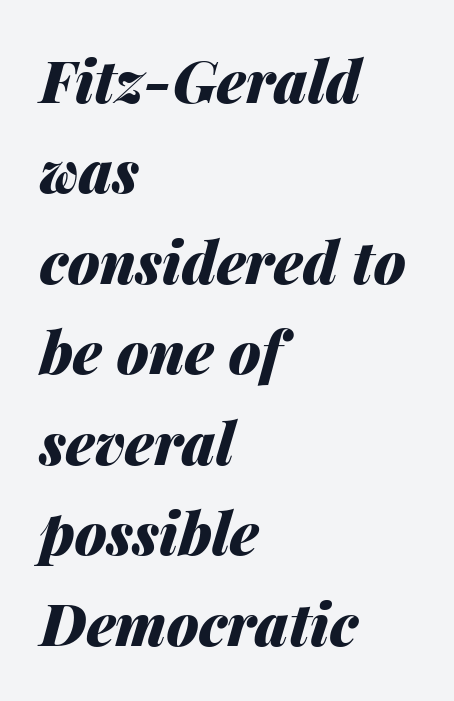
{"italic": "yes", "lean": "right", "slant_degrees": 14, "bold": "yes", "weight": "heavy", "width": "normal", "stroke_contrast": "medium", "x_height": "medium", "monospaced": "no", "underline": "no", "align": "left", "line_spacing": "normal", "line_spacing_ratio": 1.56, "letter_spacing": "normal", "letter_spacing_em": 0.0, "glyph_px": 58}
